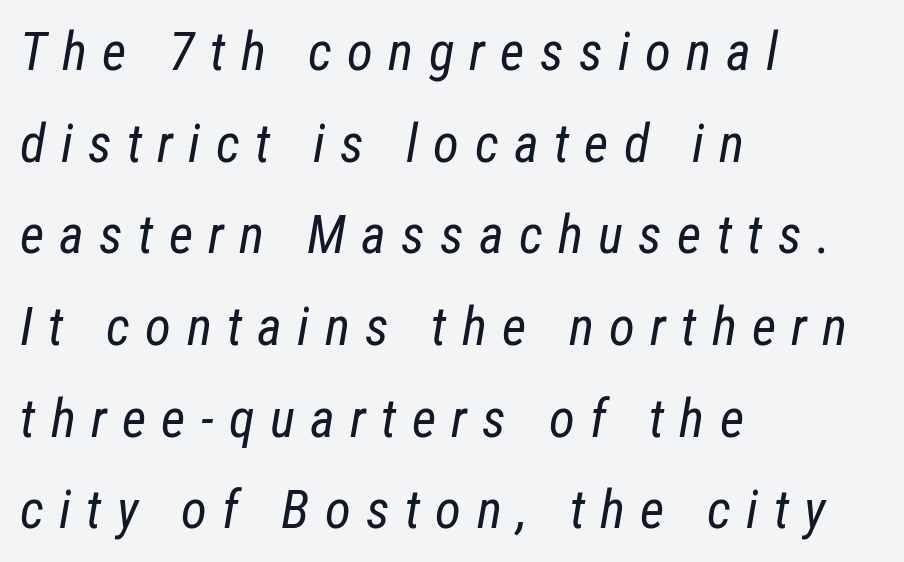
Notice how the passage keeps a crisp vertical edge on the left only. Does extra space separate the letters? Yes, quite a lot of it. Each letter keeps its own natural width here, so spacing adapts to shape. Is the stroke heavy? The answer is a plain regular-or-lighter. Quick note: underline off. Does the lettering tilt? It does — this is italic.
